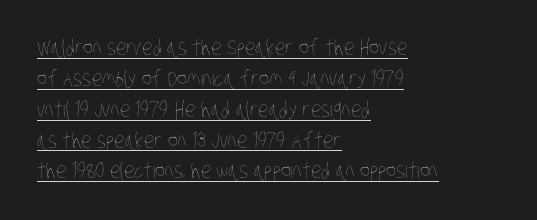
Each stroke keeps to a modest, everyday thickness or less. Honestly, the letter spacing is just normal — you wouldn't notice it. Caption: lettering with a line underneath. Compared with typical paragraphs, the rows here are spaced about the same. These lines are set flush left with a ragged right edge.
